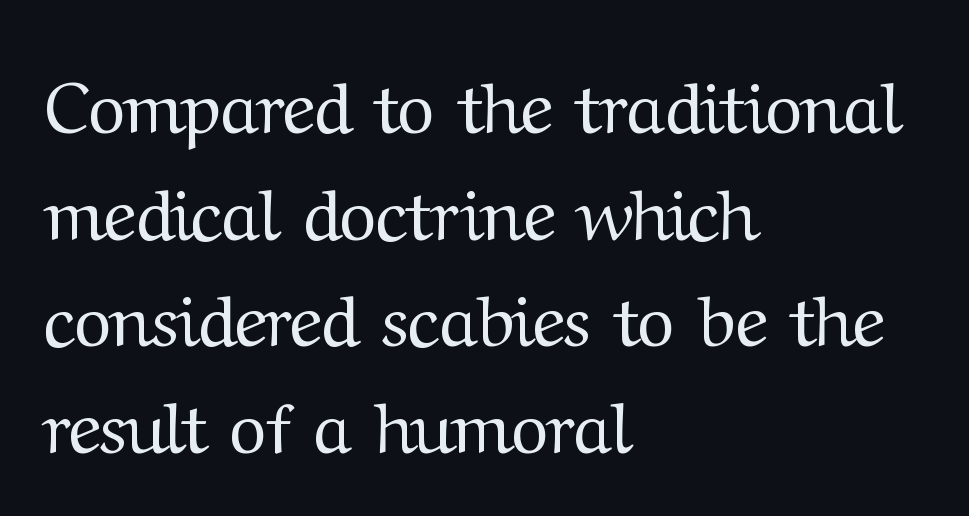
Q: Is the text bold? A: No.
Q: Is the text italic (slanted)? A: No, it is upright.
Q: Is the typeface a serif or a sans-serif typeface? A: Serif.
Q: Is the text underlined? A: No.
Q: How is the paragraph aligned? A: Left-aligned.
Q: Is the spacing between letters normal or unusually wide? A: Normal.
Q: Is the spacing between lines tight, normal or loose? A: Normal.
Q: Width (condensed, normal, or wide)? A: Normal.
Q: Stroke contrast? A: Medium.
Q: x-height? A: Medium.
Q: Monospaced? A: No.
